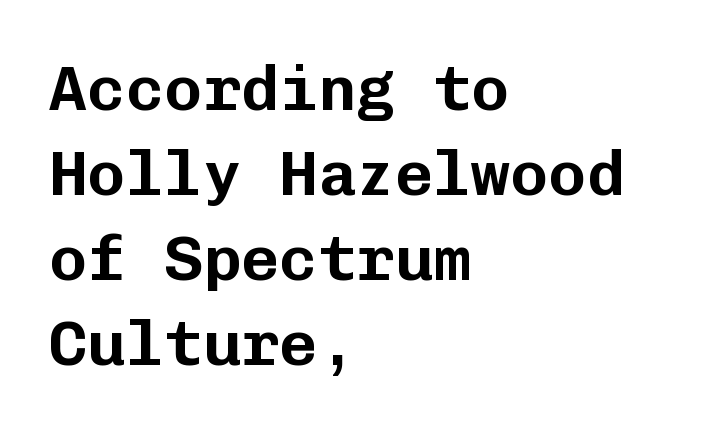
The image shows 64 px sans-serif type, upright, monospaced; set left-aligned, normal line spacing (1.33x), normal letter spacing, not underlined; low stroke contrast and a medium x-height.
